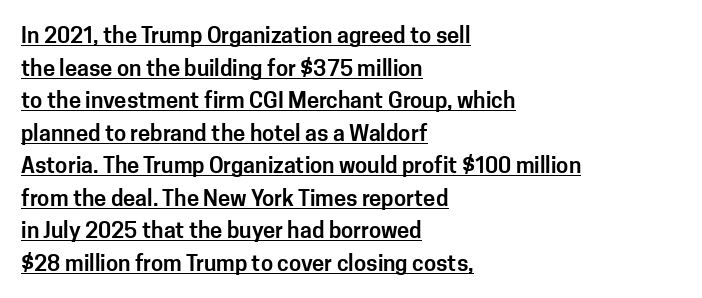
Q: Is the text italic (slanted)? A: No, it is upright.
Q: Is the text underlined? A: Yes.
Q: How is the paragraph aligned? A: Left-aligned.
Q: Is the spacing between letters normal or unusually wide? A: Normal.
Q: Is the spacing between lines tight, normal or loose? A: Normal.
